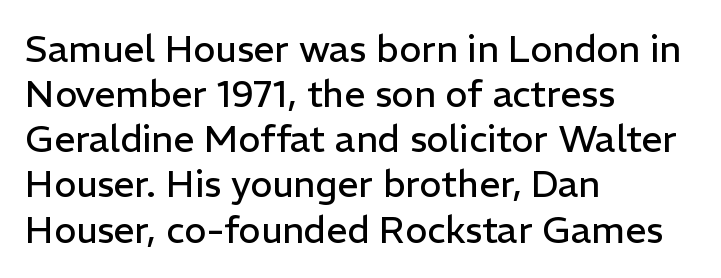
The image shows 37 px regular-weight sans-serif type, upright; set left-aligned, line spacing 1.22x, normal letter spacing, not underlined; low stroke contrast and a medium x-height.
